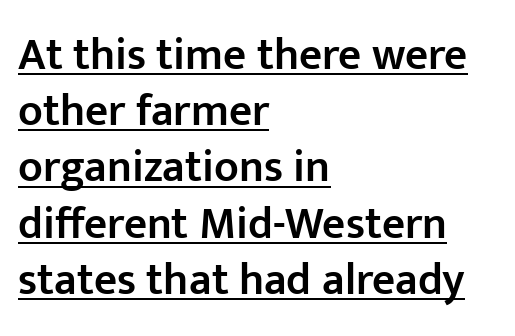
The image shows 45 px semibold sans-serif type, upright; set left-aligned, normal line spacing (1.25x), normal letter spacing, underlined; low stroke contrast and a medium x-height.
